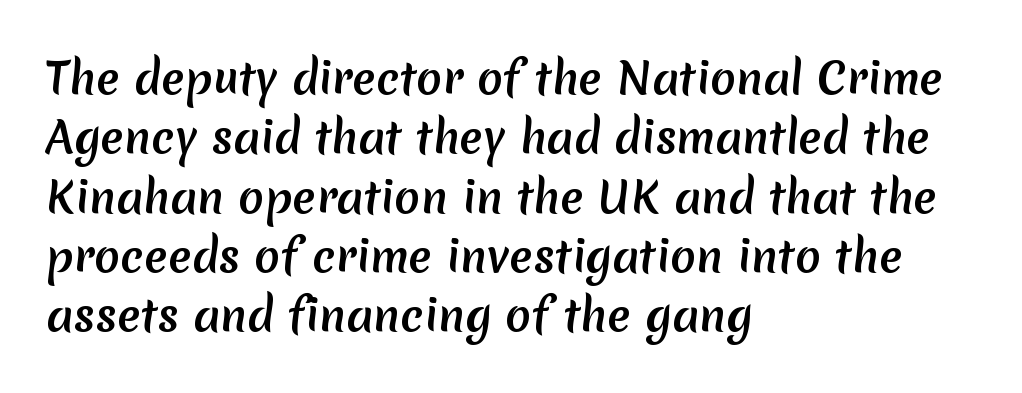
{"serif": "no", "width": "normal", "stroke_contrast": "medium", "x_height": "medium", "monospaced": "no", "underline": "no", "align": "left", "line_spacing": "normal", "line_spacing_ratio": 1.38, "letter_spacing": "normal", "letter_spacing_em": 0.0, "glyph_px": 43}
